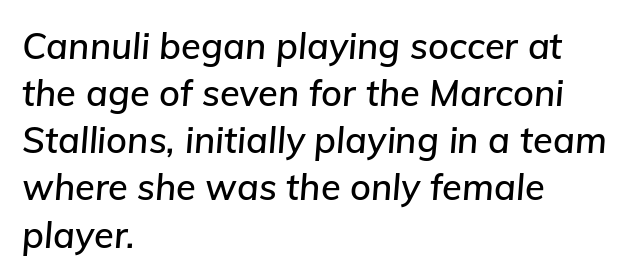
Q: Is the text italic (slanted)? A: Yes, it leans right by about 5 degrees.
Q: Is the text underlined? A: No.
Q: How is the paragraph aligned? A: Left-aligned.
Q: Is the spacing between letters normal or unusually wide? A: Normal.
Q: Is the spacing between lines tight, normal or loose? A: Normal.
Q: Width (condensed, normal, or wide)? A: Normal.
Q: Stroke contrast? A: Low.
Q: x-height? A: Medium.
Q: Monospaced? A: No.
